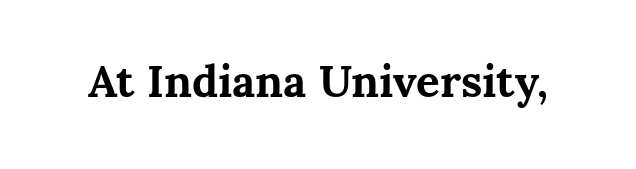
Q: Is the text bold? A: Yes.
Q: Is the text italic (slanted)? A: No, it is upright.
Q: Is the text underlined? A: No.
Q: Is the spacing between letters normal or unusually wide? A: Normal.
Q: Width (condensed, normal, or wide)? A: Normal.
Q: Stroke contrast? A: Medium.
Q: x-height? A: Medium.
Q: Monospaced? A: No.
